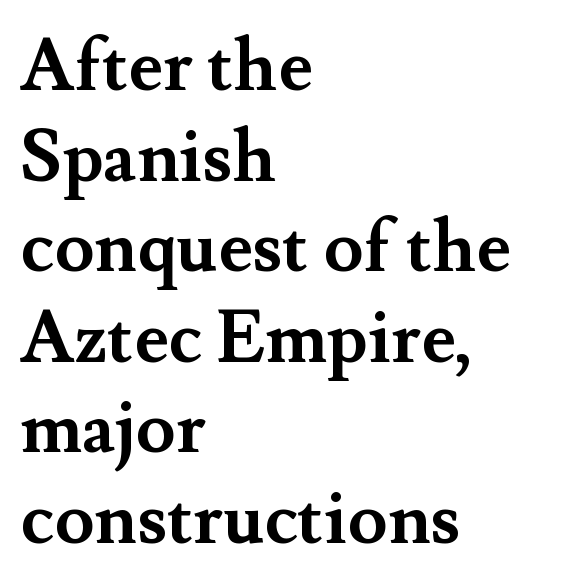
The image shows 73 px semibold serif type, upright; set left-aligned, line spacing 1.24x, normal letter spacing, not underlined; medium stroke contrast and a small x-height.
